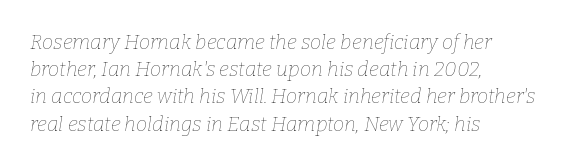
{"italic": "yes", "lean": "right", "slant_degrees": 9, "bold": "no", "underline": "no", "align": "left", "line_spacing": "normal", "line_spacing_ratio": 1.36, "letter_spacing": "normal", "letter_spacing_em": 0.0, "glyph_px": 20}
